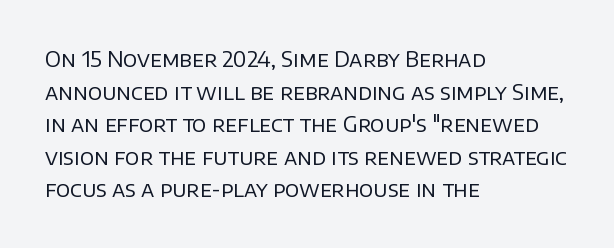
The image shows 21 px text type, upright; set left-aligned, normal line spacing (1.55x), normal letter spacing, not underlined.
